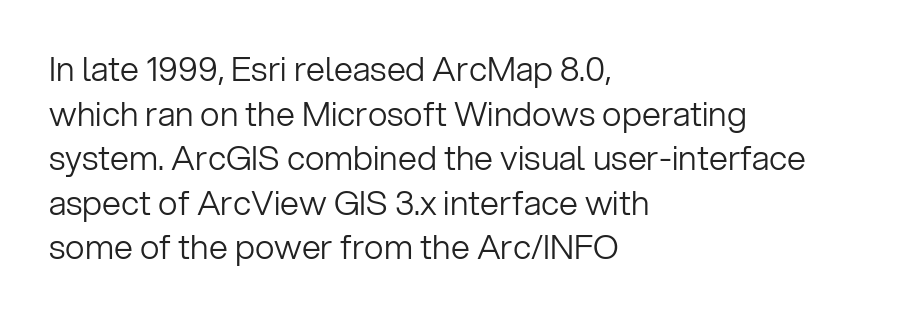
{"serif": "no", "italic": "no", "bold": "no", "weight": "light", "width": "normal", "stroke_contrast": "low", "x_height": "medium", "monospaced": "no", "underline": "no", "align": "left", "line_spacing": "normal", "line_spacing_ratio": 1.31, "letter_spacing": "normal", "letter_spacing_em": 0.0, "glyph_px": 34}
